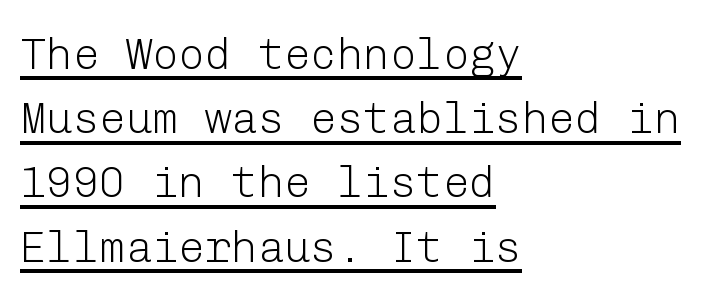
Nothing heavy about these letters — not bold at all. Underlining? Definitely there. A typesetter would label this face a sans. The leading is moderate, giving the passage an even texture.
